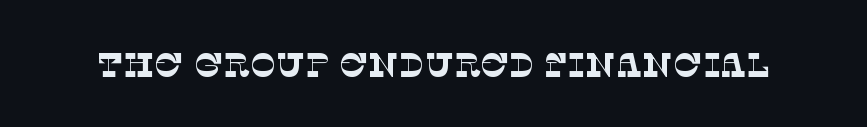
You could not count columns in this text — the font is proportionally spaced. Nobody drew a line under any word here. The rendering shows small feet on the letterforms — a serif design. Weight class: somewhere from thin through regular. Spacing between characters is what you'd get straight out of the box.
